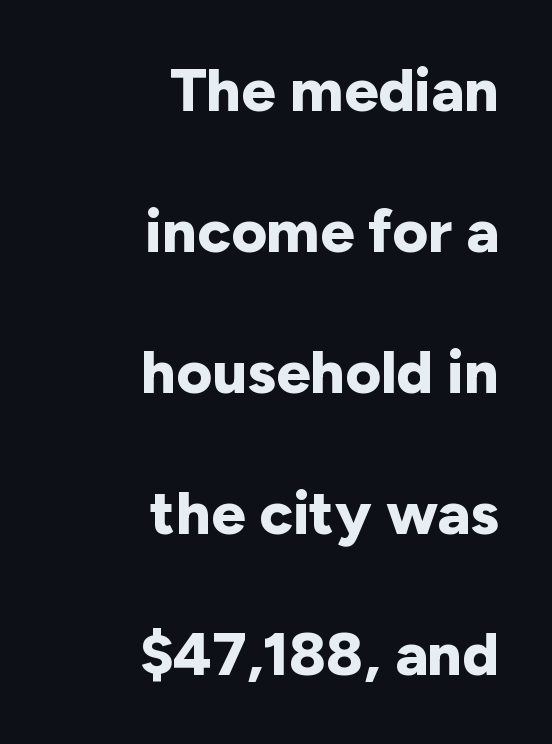
The image shows 61 px bold sans-serif type, upright; set right-aligned, loose line spacing (2.31x), normal letter spacing, not underlined; low stroke contrast and a medium x-height.
